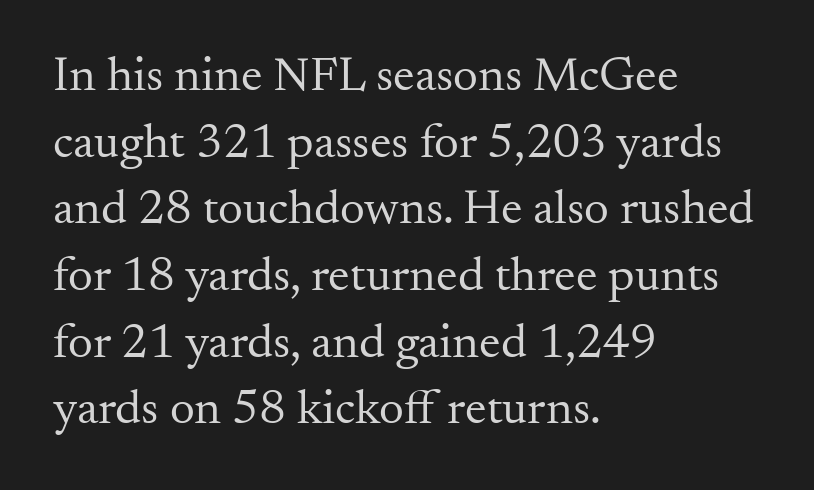
Q: Is the text bold? A: No.
Q: Is the text italic (slanted)? A: No, it is upright.
Q: Is the typeface a serif or a sans-serif typeface? A: Serif.
Q: Is the text underlined? A: No.
Q: How is the paragraph aligned? A: Left-aligned.
Q: Is the spacing between letters normal or unusually wide? A: Normal.
Q: Is the spacing between lines tight, normal or loose? A: Normal.
Q: Width (condensed, normal, or wide)? A: Normal.
Q: Stroke contrast? A: Medium.
Q: x-height? A: Small.
Q: Monospaced? A: No.
